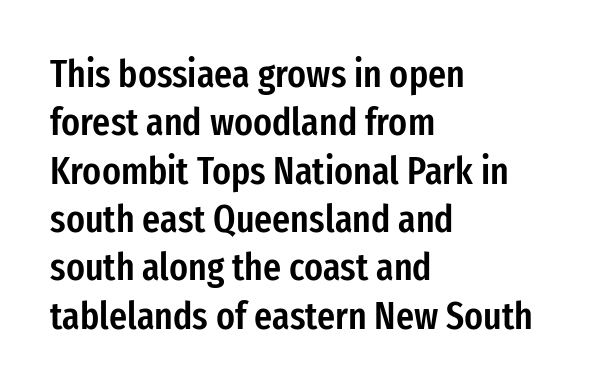
{"serif": "no", "italic": "no", "bold": "semi", "weight": "semibold", "width": "condensed", "stroke_contrast": "low", "x_height": "medium", "monospaced": "no", "underline": "no", "align": "left", "line_spacing_ratio": 1.24, "letter_spacing": "normal", "letter_spacing_em": 0.0, "glyph_px": 39}
